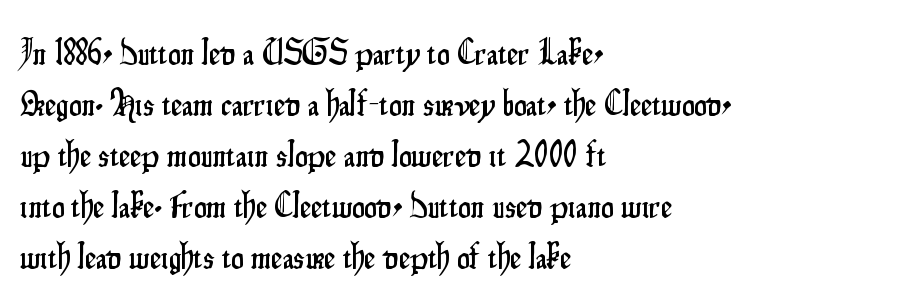
Q: Is the text italic (slanted)? A: No, it is upright.
Q: Is the typeface a serif or a sans-serif typeface? A: Sans-serif.
Q: Is the text underlined? A: No.
Q: How is the paragraph aligned? A: Left-aligned.
Q: Is the spacing between letters normal or unusually wide? A: Normal.
Q: Is the spacing between lines tight, normal or loose? A: Normal.
Q: Width (condensed, normal, or wide)? A: Condensed.
Q: Stroke contrast? A: Low.
Q: x-height? A: Small.
Q: Monospaced? A: No.
